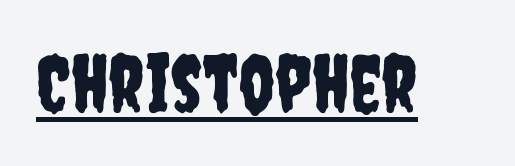
The image shows 79 px condensed sans-serif type, upright; set normal letter spacing, underlined; low stroke contrast and a large x-height.
